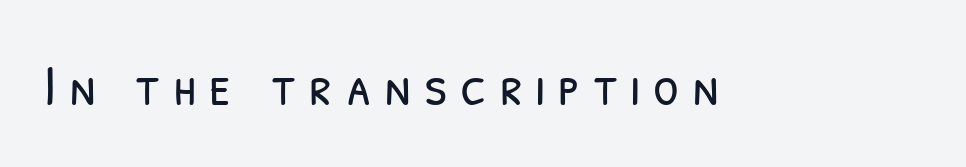
{"serif": "no", "bold": "no", "weight": "light", "width": "condensed", "stroke_contrast": "low", "x_height": "medium", "monospaced": "no", "underline": "no", "letter_spacing": "wide", "letter_spacing_em": 0.22, "glyph_px": 59}
